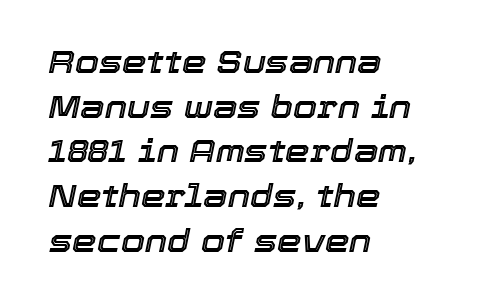
{"italic": "yes", "lean": "right", "slant_degrees": 12, "width": "normal", "x_height": "medium", "monospaced": "no", "underline": "no", "align": "left", "line_spacing": "normal", "line_spacing_ratio": 1.44, "letter_spacing": "normal", "letter_spacing_em": 0.0, "glyph_px": 31}
